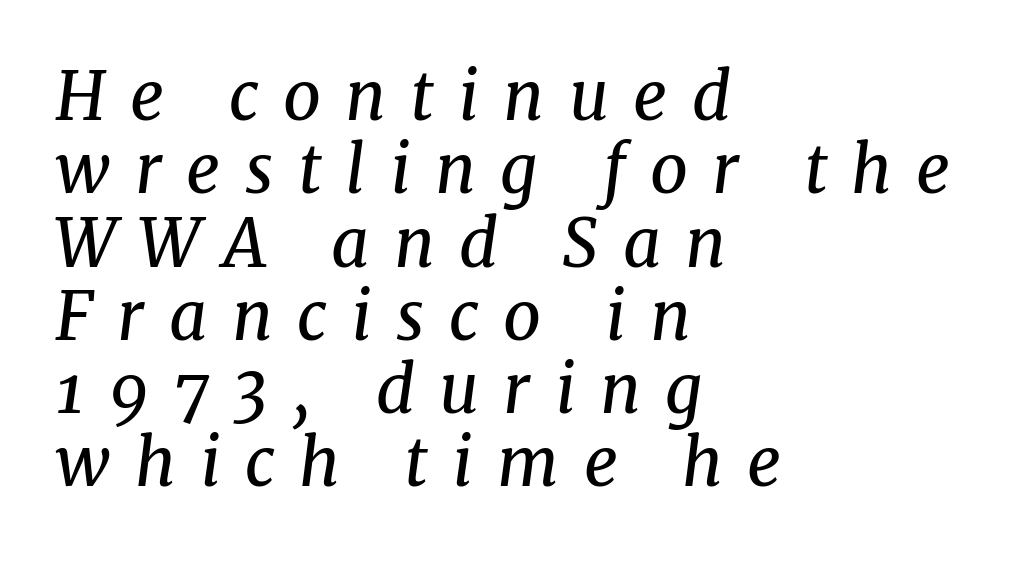
The image shows 66 px regular-weight serif type, italic (leaning right); set left-aligned, tight line spacing (1.11x), unusually wide letter spacing (+0.37 em), not underlined; medium stroke contrast and a medium x-height.
